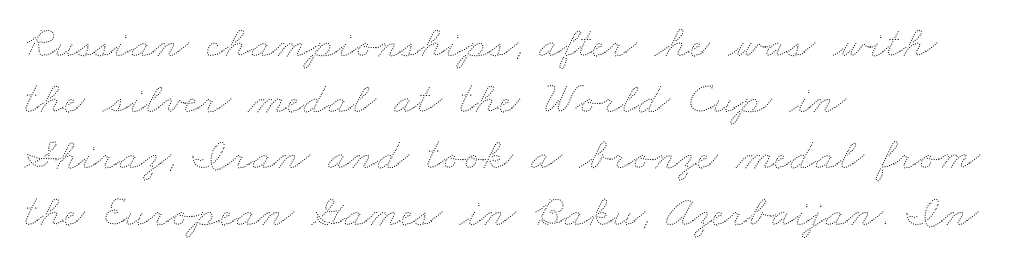
{"bold": "no", "weight": "thin", "width": "wide", "stroke_contrast": "medium", "x_height": "small", "monospaced": "no", "underline": "no", "align": "left", "line_spacing": "normal", "line_spacing_ratio": 1.25, "letter_spacing": "normal", "letter_spacing_em": 0.0, "glyph_px": 45}
